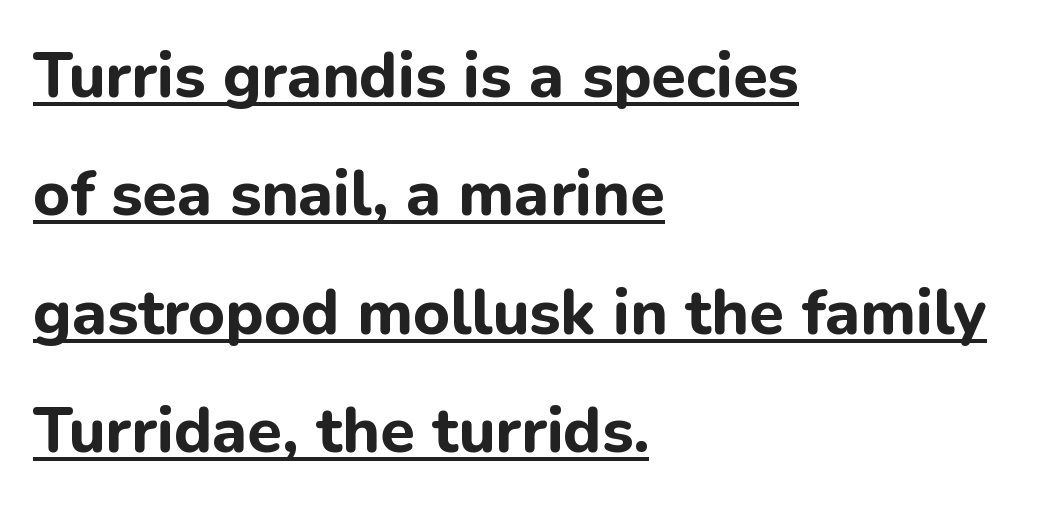
The image shows 63 px bold sans-serif type, upright; set left-aligned, line spacing 1.88x, normal letter spacing, underlined; low stroke contrast and a medium x-height.
